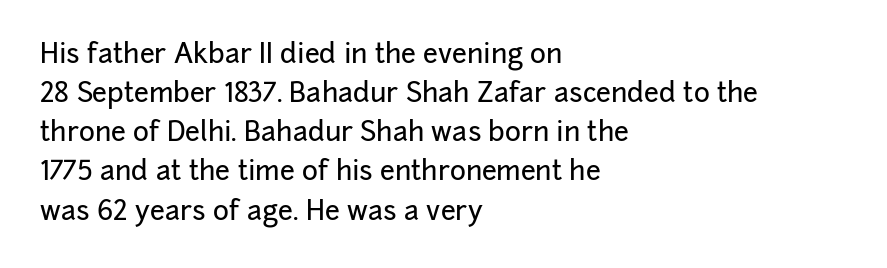
Q: Is the text italic (slanted)? A: No, it is upright.
Q: Is the text underlined? A: No.
Q: How is the paragraph aligned? A: Left-aligned.
Q: Is the spacing between letters normal or unusually wide? A: Normal.
Q: Is the spacing between lines tight, normal or loose? A: Normal.
